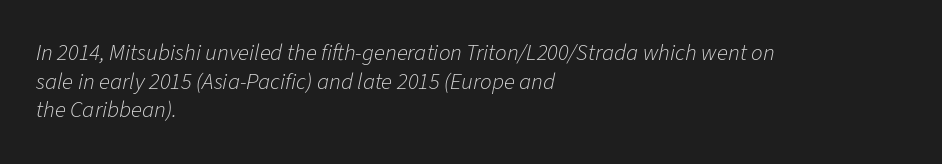
The image shows 23 px text type, italic (leaning right); set left-aligned, line spacing 1.24x, normal letter spacing, not underlined.
